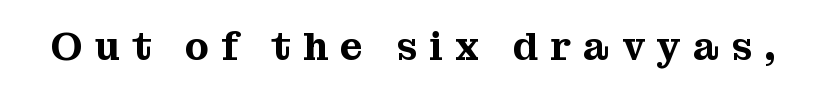
{"serif": "yes", "italic": "no", "width": "normal", "stroke_contrast": "medium", "x_height": "medium", "monospaced": "no", "underline": "no", "letter_spacing": "wide", "letter_spacing_em": 0.32, "glyph_px": 39}
